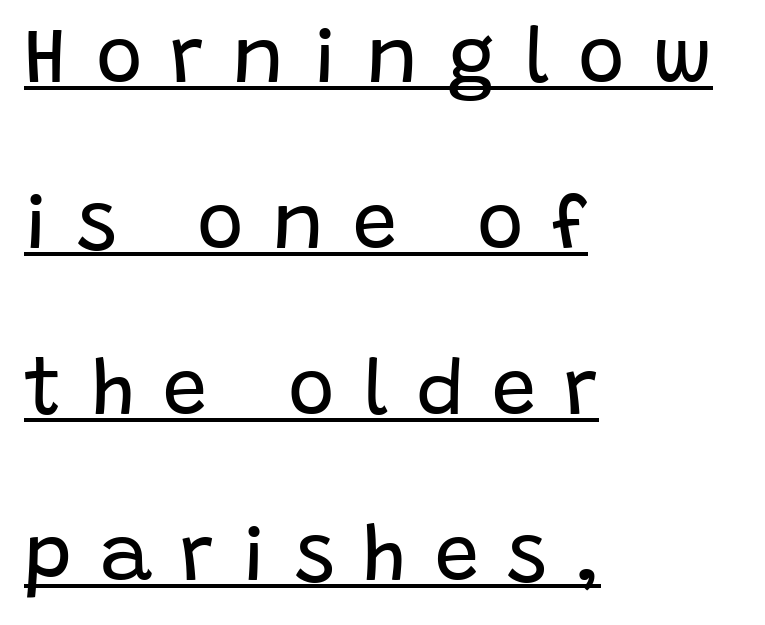
The image shows 79 px regular-weight sans-serif type, upright; set left-aligned, loose line spacing (2.1x), unusually wide letter spacing (+0.36 em), underlined; low stroke contrast and a large x-height.
